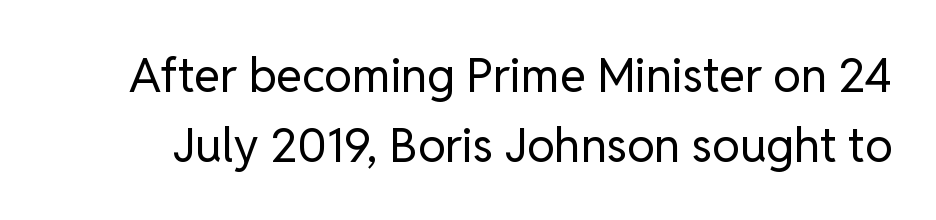
Q: Is the text bold? A: No.
Q: Is the text italic (slanted)? A: No, it is upright.
Q: Is the typeface a serif or a sans-serif typeface? A: Sans-serif.
Q: Is the text underlined? A: No.
Q: Is the spacing between letters normal or unusually wide? A: Normal.
Q: Is the spacing between lines tight, normal or loose? A: Normal.
Q: Width (condensed, normal, or wide)? A: Normal.
Q: Stroke contrast? A: Low.
Q: x-height? A: Medium.
Q: Monospaced? A: No.
